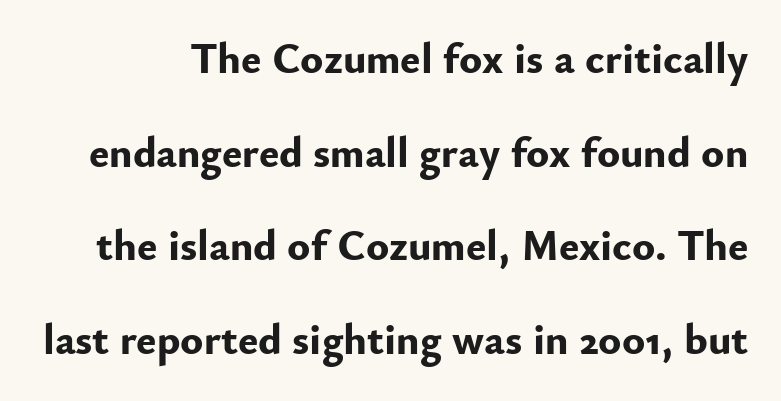
{"serif": "no", "italic": "no", "bold": "yes", "weight": "bold", "width": "normal", "stroke_contrast": "low", "x_height": "small", "monospaced": "no", "underline": "no", "line_spacing": "loose", "line_spacing_ratio": 2.18, "letter_spacing": "normal", "letter_spacing_em": 0.0, "glyph_px": 43}
